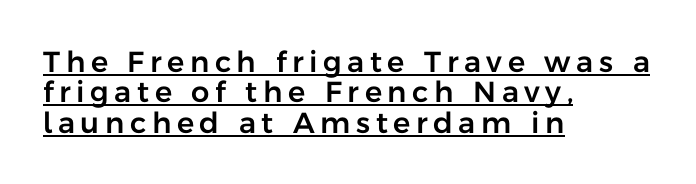
Successive baselines arrive quickly, one right under another. Notice how the stems are strictly vertical — no italics here. The ragged edge is on the right, which tells us the setting is flush left. The rendering uses the underline text-decoration. The face used here is proportionally spaced, like ordinary book or web type. Does the type have serifs? No, each stem ends abruptly.
